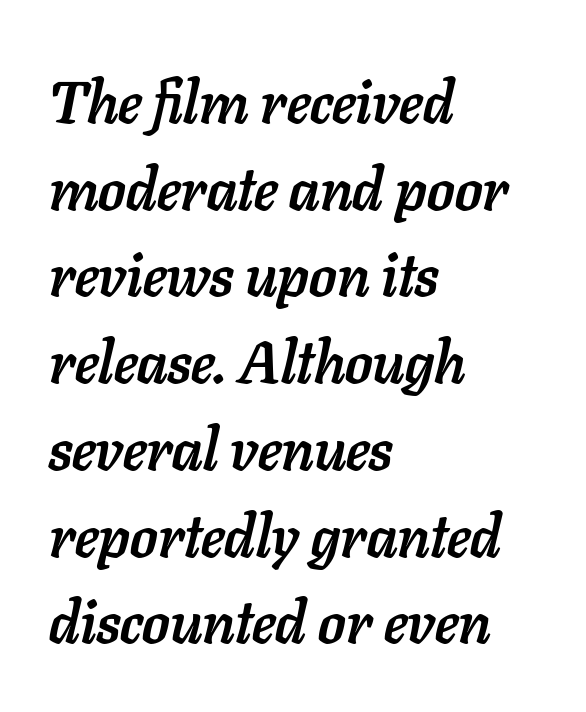
{"italic": "yes", "lean": "right", "slant_degrees": 11, "bold": "yes", "weight": "semibold", "width": "normal", "stroke_contrast": "low", "x_height": "medium", "monospaced": "no", "underline": "no", "align": "left", "line_spacing": "normal", "line_spacing_ratio": 1.47, "letter_spacing": "normal", "letter_spacing_em": 0.0, "glyph_px": 59}
